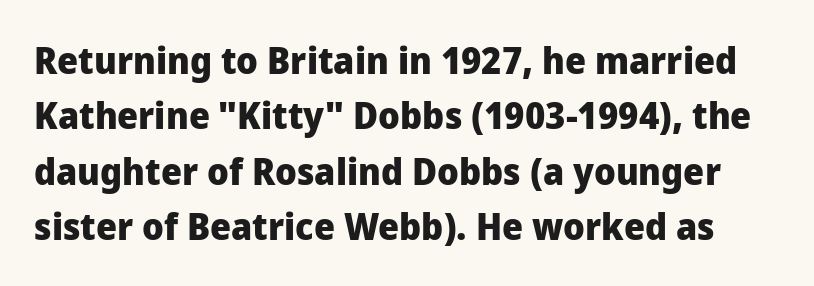
Q: Is the text bold? A: Yes.
Q: Is the text italic (slanted)? A: No, it is upright.
Q: Is the typeface a serif or a sans-serif typeface? A: Sans-serif.
Q: Is the text underlined? A: No.
Q: Is the spacing between letters normal or unusually wide? A: Normal.
Q: Is the spacing between lines tight, normal or loose? A: Normal.
Q: Width (condensed, normal, or wide)? A: Normal.
Q: Stroke contrast? A: Low.
Q: x-height? A: Medium.
Q: Monospaced? A: No.
